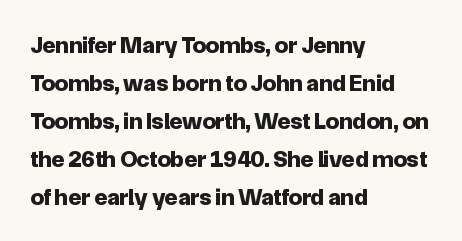
The space between consecutive lines is moderate. Alignment: flush left. The passage shown is not underscored anywhere. The type is set solid horizontally, with unmodified tracking. The characters look thick and weighty, a clear bold. Unlike italic type, these characters show no tilt at all.
